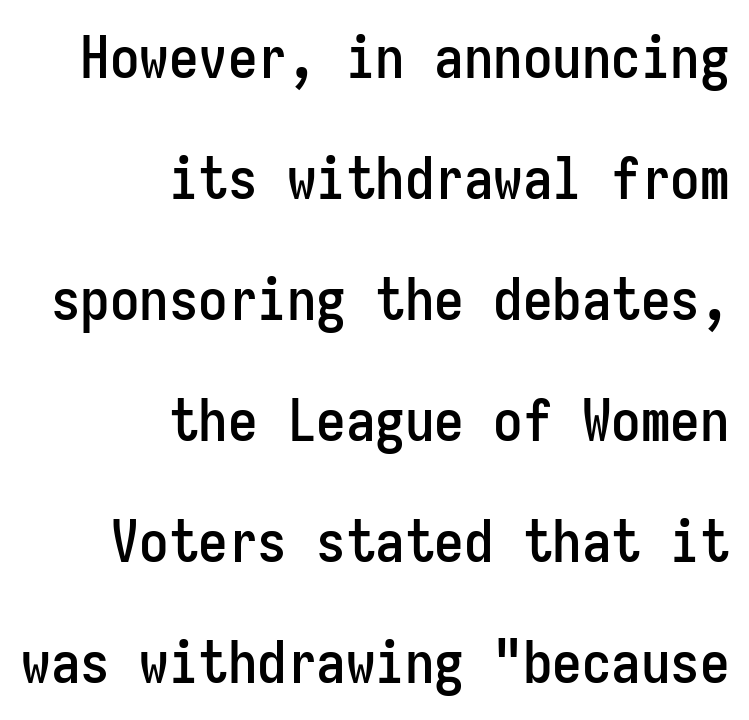
Visually the block forms a straight wall on the right and a jagged coastline on the left. Upright lettering throughout. You could count columns in this text — the font is strictly monospaced. Does the leading feel generous? Absolutely, it's lavish.
